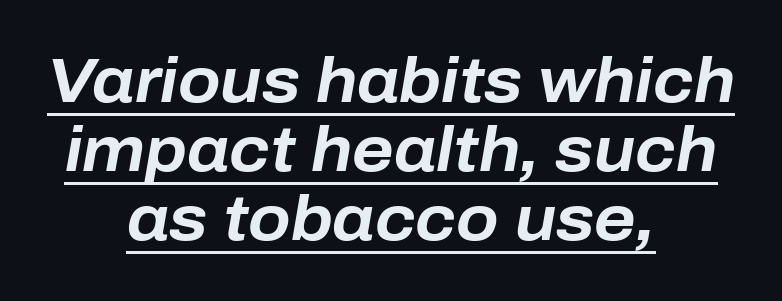
The image shows 62 px bold type, italic (leaning right); set centered, tight line spacing (1.11x), normal letter spacing, underlined; low stroke contrast and a medium x-height.
